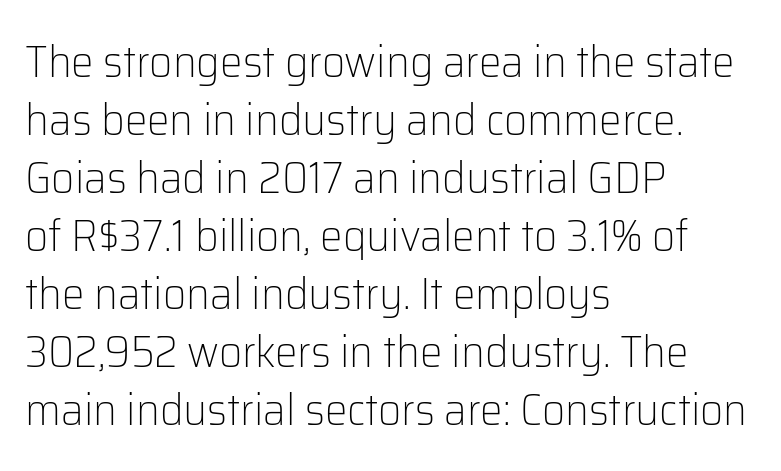
Q: Is the text bold? A: No.
Q: Is the text italic (slanted)? A: No, it is upright.
Q: Is the typeface a serif or a sans-serif typeface? A: Sans-serif.
Q: Is the text underlined? A: No.
Q: How is the paragraph aligned? A: Left-aligned.
Q: Is the spacing between letters normal or unusually wide? A: Normal.
Q: Is the spacing between lines tight, normal or loose? A: Normal.
Q: Width (condensed, normal, or wide)? A: Normal.
Q: Stroke contrast? A: Low.
Q: x-height? A: Medium.
Q: Monospaced? A: No.
